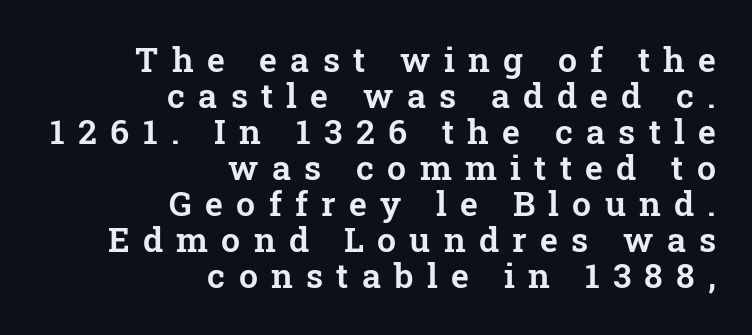
The image shows 34 px serif type, upright; set right-aligned, tight line spacing (1.06x), unusually wide letter spacing (+0.39 em), not underlined; low stroke contrast and a medium x-height.
